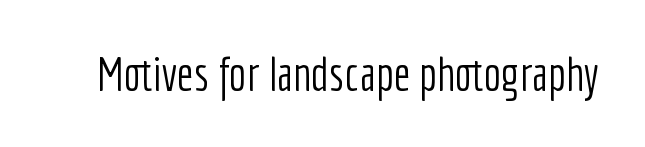
{"serif": "no", "italic": "no", "bold": "no", "weight": "light", "width": "condensed", "stroke_contrast": "low", "x_height": "medium", "monospaced": "no", "underline": "no", "letter_spacing": "normal", "letter_spacing_em": 0.0, "glyph_px": 47}
